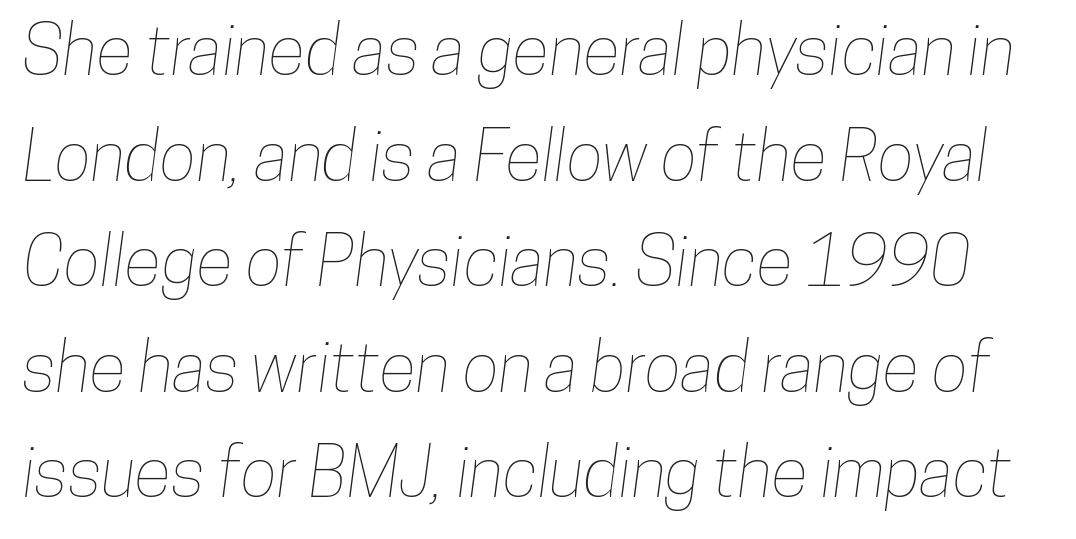
{"width": "condensed", "stroke_contrast": "low", "x_height": "medium", "monospaced": "no", "underline": "no", "line_spacing": "normal", "line_spacing_ratio": 1.53, "letter_spacing": "normal", "letter_spacing_em": 0.0, "glyph_px": 69}
